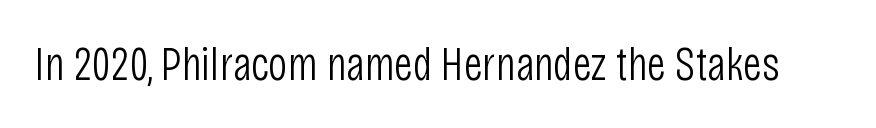
{"serif": "no", "italic": "no", "bold": "no", "weight": "light", "width": "condensed", "stroke_contrast": "low", "x_height": "large", "monospaced": "no", "underline": "no", "letter_spacing": "normal", "letter_spacing_em": 0.0, "glyph_px": 48}
